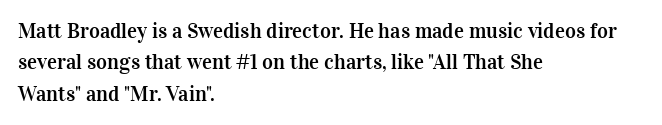
The image shows 21 px text type, upright; set left-aligned, normal line spacing (1.5x), normal letter spacing, not underlined.
